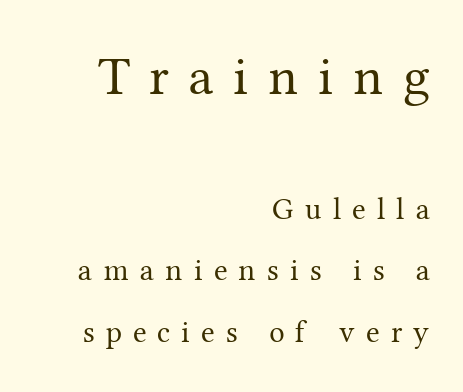
{"serif": "yes", "italic": "no", "bold": "no", "weight": "regular", "width": "normal", "stroke_contrast": "medium", "x_height": "medium", "monospaced": "no", "underline": "no", "align": "right", "line_spacing": "loose", "line_spacing_ratio": 1.99, "letter_spacing": "wide", "letter_spacing_em": 0.36, "larger_block": "first", "size_ratio": 1.74, "glyph_px": 54}
